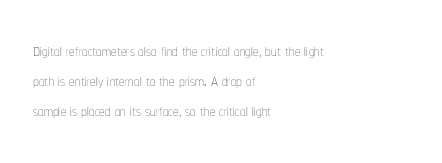
The image shows 22 px text type, upright; set left-aligned, normal line spacing (1.36x), normal letter spacing, not underlined.
